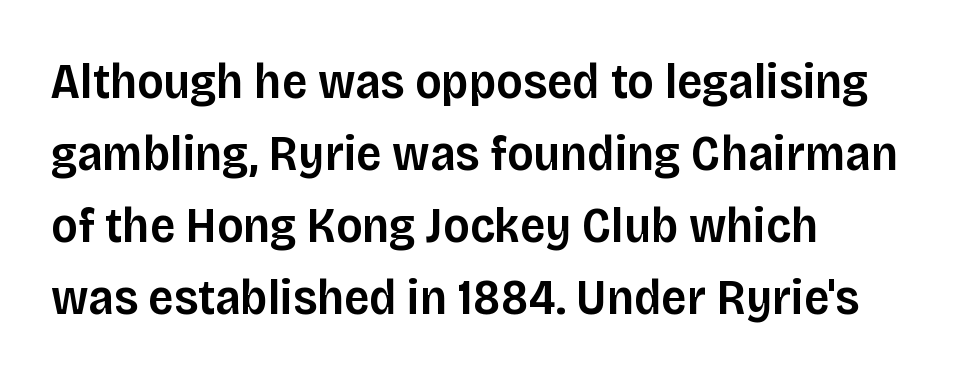
Notice how the stems are strictly vertical — no italics here. The line-height multiplier appears to be the usual default. Only glyphs here, with clear space below each row. A semibold gives these letters moderate extra thickness, short of bold. Look at the tracking — it's just the regular setting, nothing added. Reading down the block, your eye returns to a fixed left position each line.
